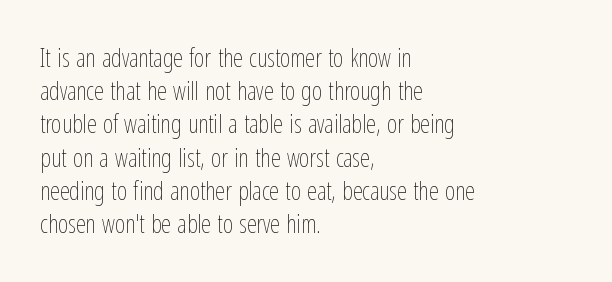
The image shows 25 px text type, upright; set left-aligned, normal line spacing (1.33x), normal letter spacing, not underlined.
